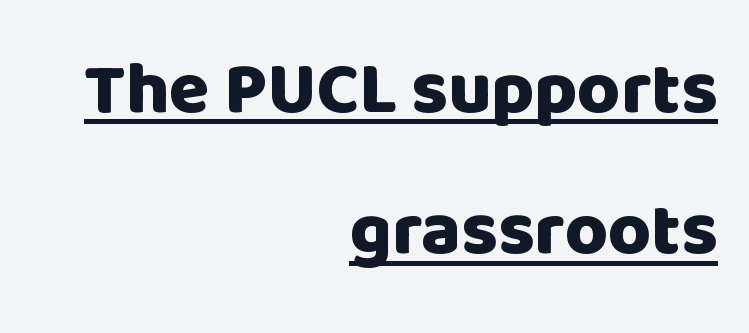
The image shows 74 px heavy sans-serif type, upright; set right-aligned, loose line spacing (1.91x), normal letter spacing, underlined; low stroke contrast and a large x-height.
